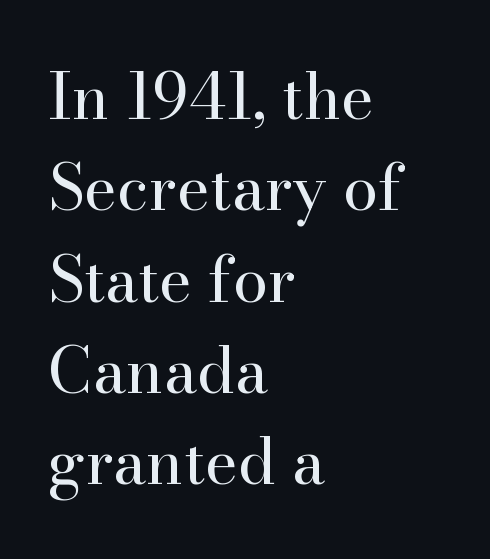
{"serif": "yes", "italic": "no", "bold": "no", "weight": "regular", "width": "normal", "stroke_contrast": "high", "x_height": "small", "monospaced": "no", "underline": "no", "align": "left", "line_spacing": "normal", "line_spacing_ratio": 1.45, "letter_spacing": "normal", "letter_spacing_em": 0.0, "glyph_px": 63}
